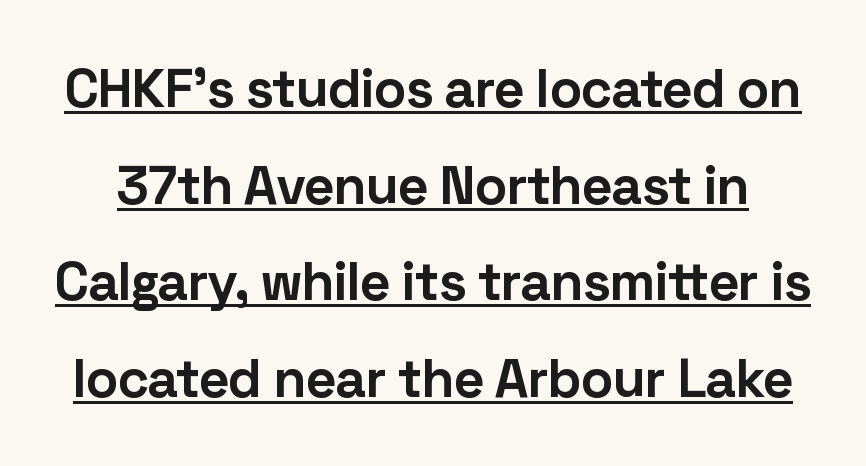
{"serif": "no", "italic": "no", "bold": "yes", "weight": "bold", "width": "normal", "stroke_contrast": "low", "x_height": "medium", "monospaced": "no", "underline": "yes", "line_spacing_ratio": 1.79, "letter_spacing": "normal", "letter_spacing_em": 0.0, "glyph_px": 54}
